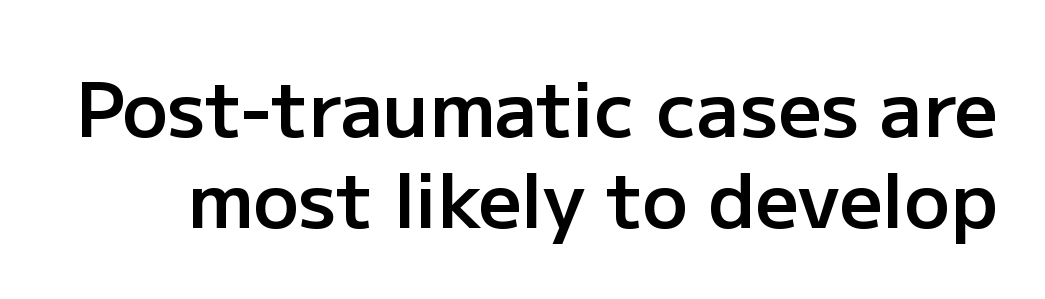
The image shows 76 px semibold sans-serif type, upright; set line spacing 1.2x, normal letter spacing, not underlined; low stroke contrast and a medium x-height.
